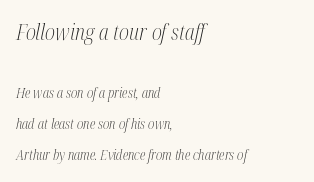
The image shows 22 px text type, italic (leaning right); set left-aligned, loose line spacing (2.23x), normal letter spacing, not underlined; the first (top) block is 1.57x larger.
